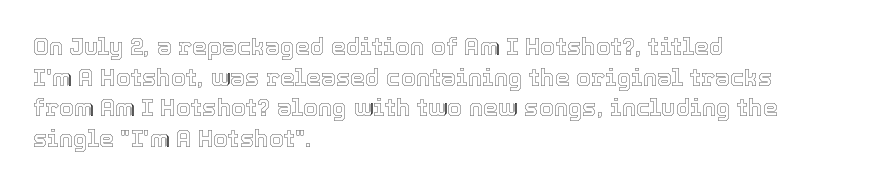
These lines stack with their left ends in a neat column. This sample uses plain, unmodified letter spacing. Rows of type keep a routine distance in the vertical direction. The glyphs are unaccompanied by any horizontal stroke below them. Vertical strokes here are truly vertical.
